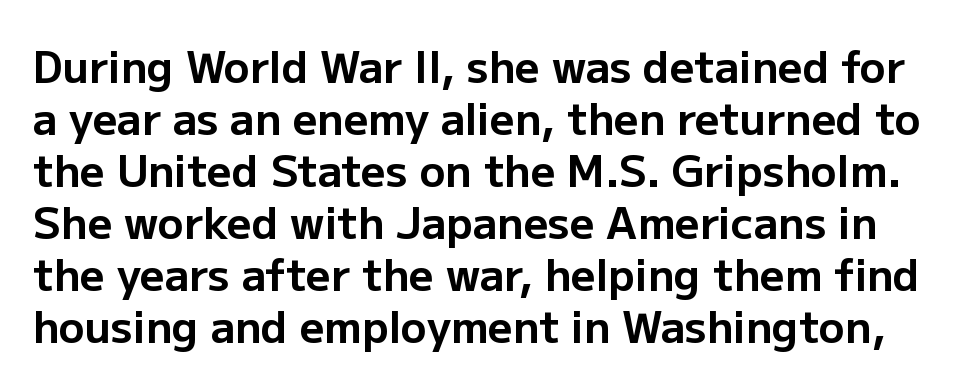
Q: Is the text bold? A: Yes.
Q: Is the text italic (slanted)? A: No, it is upright.
Q: Is the typeface a serif or a sans-serif typeface? A: Sans-serif.
Q: Is the text underlined? A: No.
Q: Is the spacing between letters normal or unusually wide? A: Normal.
Q: Width (condensed, normal, or wide)? A: Normal.
Q: Stroke contrast? A: Low.
Q: x-height? A: Medium.
Q: Monospaced? A: No.
